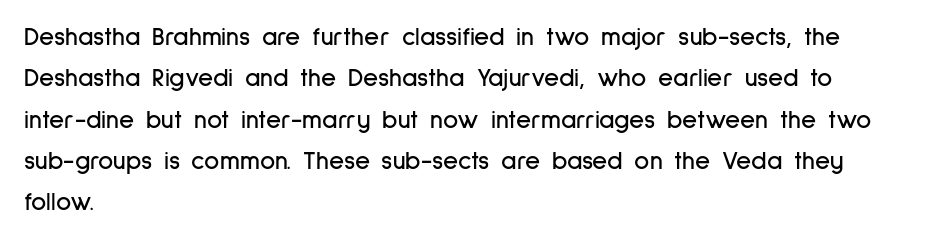
The image shows 26 px text type, upright; set left-aligned, normal line spacing (1.59x), normal letter spacing, not underlined.
